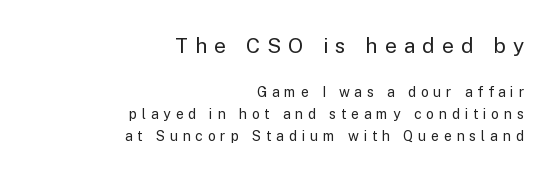
{"italic": "no", "bold": "no", "underline": "no", "align": "right", "line_spacing": "normal", "line_spacing_ratio": 1.58, "letter_spacing": "wide", "letter_spacing_em": 0.34, "larger_block": "first", "size_ratio": 1.5, "glyph_px": 21}
